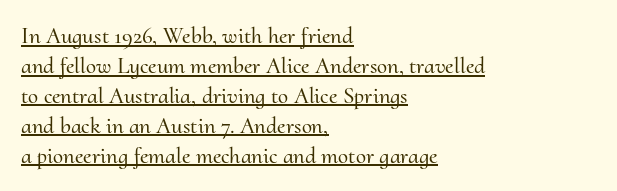
{"italic": "no", "underline": "yes", "align": "left", "line_spacing": "normal", "line_spacing_ratio": 1.3, "letter_spacing": "normal", "letter_spacing_em": 0.0, "glyph_px": 23}
